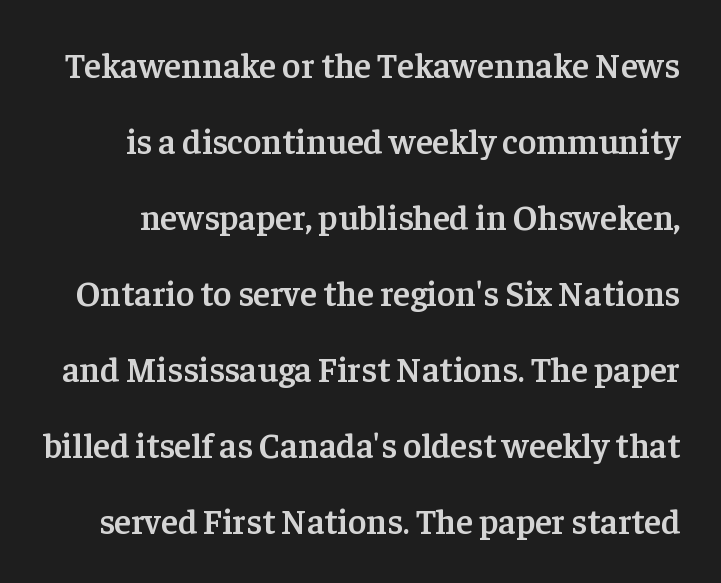
The image shows 35 px semibold serif type, upright; set loose line spacing (2.17x), normal letter spacing, not underlined; low stroke contrast and a medium x-height.
